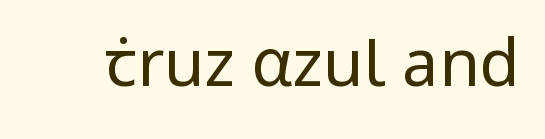
The image shows 65 px regular-weight sans-serif type, upright; set normal letter spacing, not underlined; low stroke contrast and a medium x-height.
